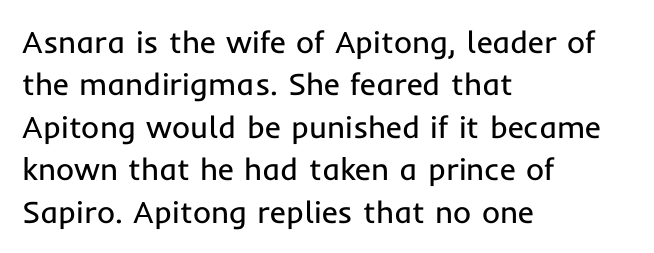
The image shows 31 px regular-weight sans-serif type, upright; set left-aligned, normal line spacing (1.37x), normal letter spacing, not underlined; low stroke contrast and a medium x-height.
